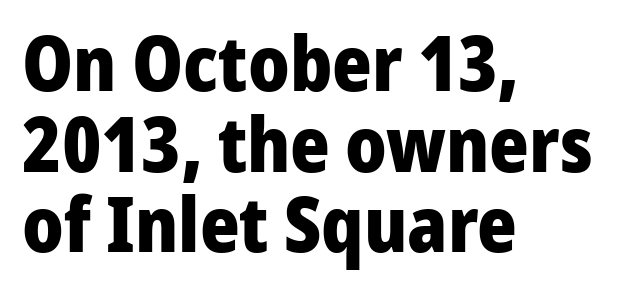
Q: Is the text bold? A: Yes.
Q: Is the text italic (slanted)? A: No, it is upright.
Q: Is the typeface a serif or a sans-serif typeface? A: Sans-serif.
Q: Is the text underlined? A: No.
Q: How is the paragraph aligned? A: Left-aligned.
Q: Is the spacing between letters normal or unusually wide? A: Normal.
Q: Is the spacing between lines tight, normal or loose? A: Tight.
Q: Width (condensed, normal, or wide)? A: Normal.
Q: Stroke contrast? A: Low.
Q: x-height? A: Medium.
Q: Monospaced? A: No.
